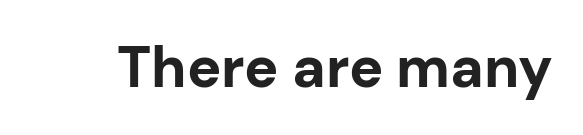
Q: Is the text bold? A: Yes.
Q: Is the text italic (slanted)? A: No, it is upright.
Q: Is the typeface a serif or a sans-serif typeface? A: Sans-serif.
Q: Is the text underlined? A: No.
Q: Is the spacing between letters normal or unusually wide? A: Normal.
Q: Width (condensed, normal, or wide)? A: Normal.
Q: Stroke contrast? A: Low.
Q: x-height? A: Medium.
Q: Monospaced? A: No.
